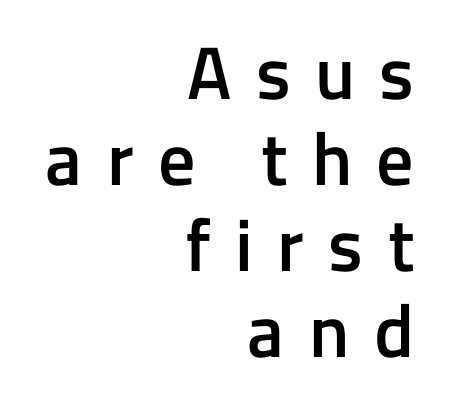
Q: Is the text bold? A: Semi-bold.
Q: Is the text italic (slanted)? A: No, it is upright.
Q: Is the typeface a serif or a sans-serif typeface? A: Sans-serif.
Q: Is the text underlined? A: No.
Q: How is the paragraph aligned? A: Right-aligned.
Q: Is the spacing between letters normal or unusually wide? A: Unusually wide.
Q: Width (condensed, normal, or wide)? A: Normal.
Q: Stroke contrast? A: Low.
Q: x-height? A: Medium.
Q: Monospaced? A: No.
